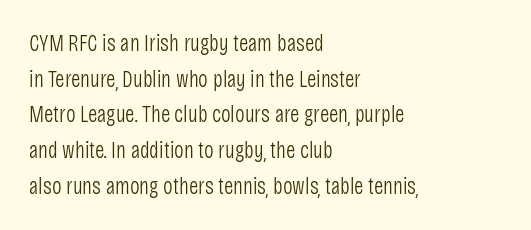
{"italic": "no", "bold": "no", "underline": "no", "align": "left", "line_spacing": "normal", "line_spacing_ratio": 1.55, "letter_spacing": "normal", "letter_spacing_em": 0.0, "glyph_px": 23}
